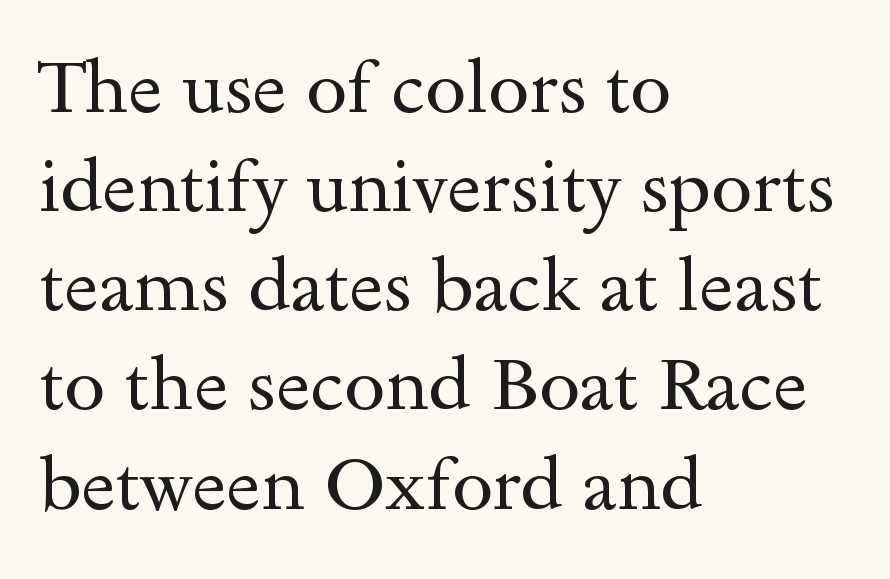
The image shows 74 px regular-weight, wide serif type, upright; set left-aligned, normal line spacing (1.34x), normal letter spacing, not underlined; a small x-height.
